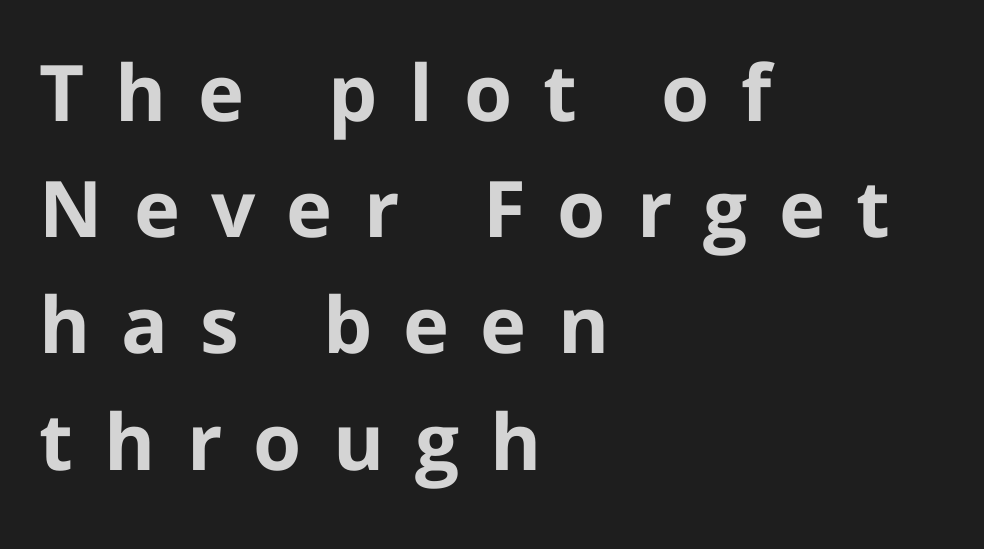
Q: Is the text bold? A: Yes.
Q: Is the text italic (slanted)? A: No, it is upright.
Q: Is the typeface a serif or a sans-serif typeface? A: Sans-serif.
Q: Is the text underlined? A: No.
Q: How is the paragraph aligned? A: Left-aligned.
Q: Is the spacing between letters normal or unusually wide? A: Unusually wide.
Q: Is the spacing between lines tight, normal or loose? A: Normal.
Q: Width (condensed, normal, or wide)? A: Normal.
Q: Stroke contrast? A: Low.
Q: x-height? A: Medium.
Q: Monospaced? A: No.
